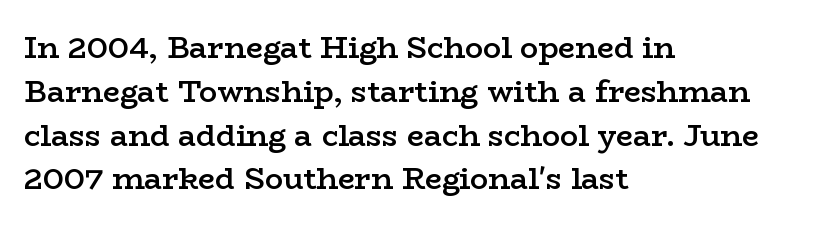
{"serif": "yes", "italic": "no", "bold": "semi", "weight": "semibold", "width": "wide", "stroke_contrast": "low", "x_height": "medium", "monospaced": "no", "underline": "no", "align": "left", "line_spacing": "normal", "line_spacing_ratio": 1.46, "letter_spacing": "normal", "letter_spacing_em": 0.0, "glyph_px": 30}
